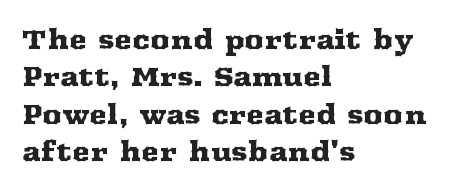
The image shows 27 px text type, upright; set left-aligned, normal line spacing (1.38x), normal letter spacing, not underlined.
